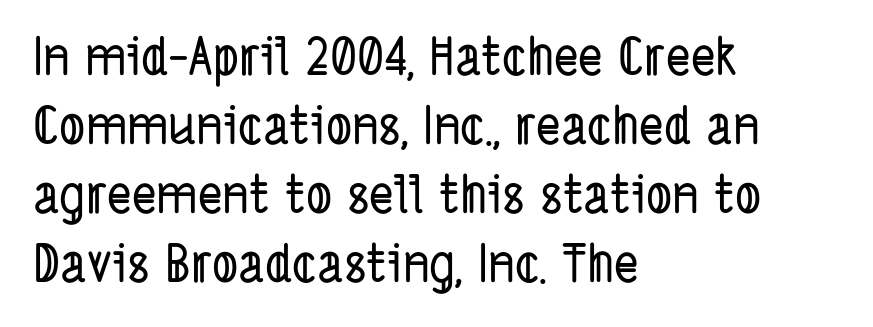
{"serif": "no", "width": "condensed", "stroke_contrast": "low", "x_height": "medium", "monospaced": "no", "underline": "no", "align": "left", "line_spacing": "normal", "line_spacing_ratio": 1.33, "letter_spacing": "normal", "letter_spacing_em": 0.0, "glyph_px": 52}
